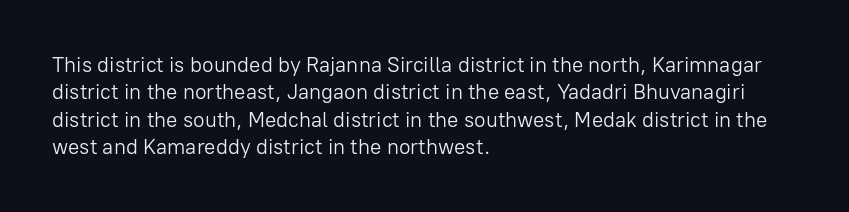
The image shows 21 px text type, upright; set left-aligned, normal line spacing (1.3x), normal letter spacing, not underlined.
